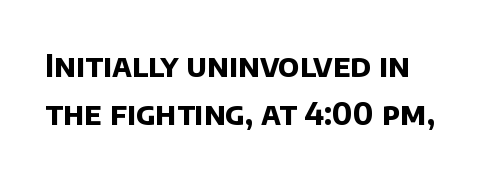
Has an underline been added? It has not. The line-height multiplier appears to be the usual default. Unlike a traditional serif, this face leaves its strokes unadorned. These lines are rendered in a variable-pitch font. You could call the tracking neutral — neither tight nor loose. In terms of weight, the rendering is a true, heavy bold.
